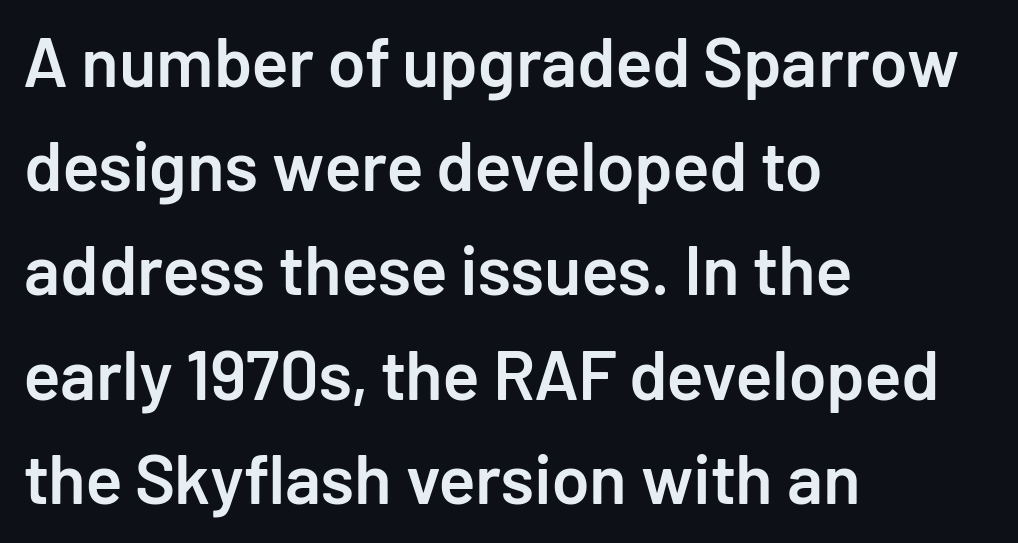
Layout note: lines flush left. Every letter is mildly thick-stroked: semibold rather than bold. The designer left line spacing at the default. Notice how the stems are strictly vertical — no italics here. This sample uses a sans-serif face.
